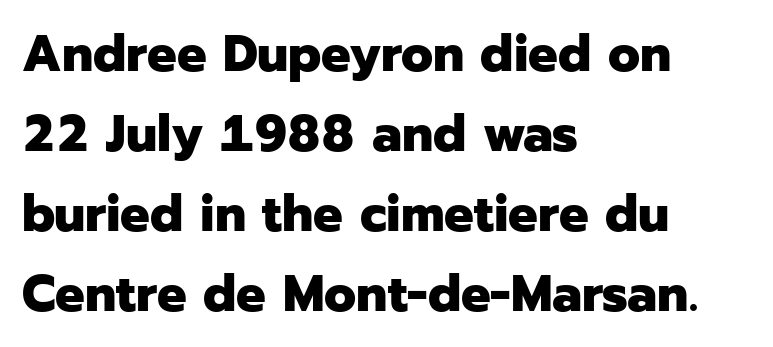
A typesetter would call this leading conventional body-copy spacing. Character widths vary here, with narrow letters taking less room than wide ones. Layout note: lines flush left. The foot of each line stays bare and open.
